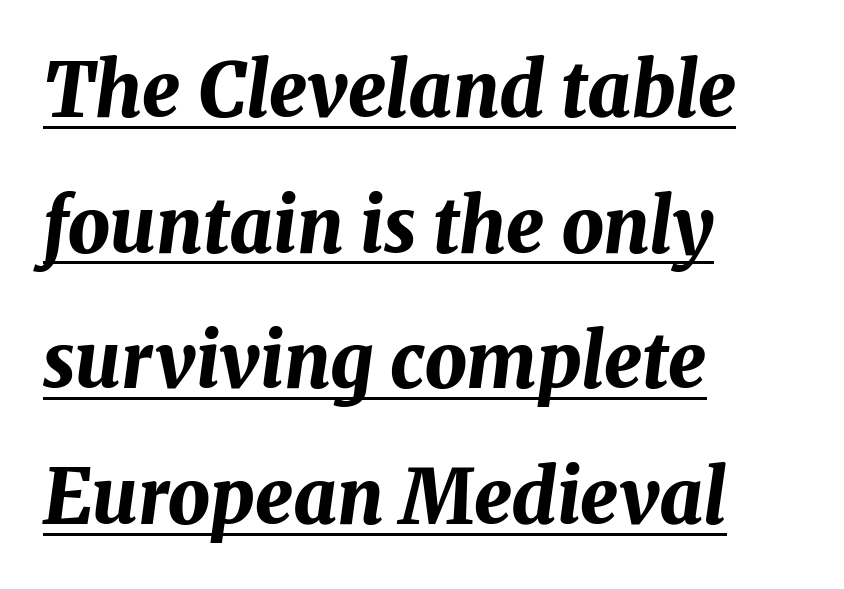
{"italic": "yes", "lean": "right", "slant_degrees": 8, "bold": "yes", "weight": "bold", "width": "normal", "stroke_contrast": "medium", "x_height": "medium", "monospaced": "no", "underline": "yes", "align": "left", "line_spacing_ratio": 1.81, "letter_spacing": "normal", "letter_spacing_em": 0.0, "glyph_px": 75}
